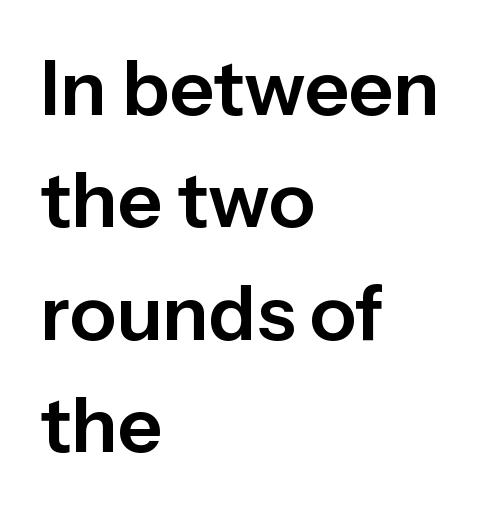
{"serif": "no", "italic": "no", "width": "normal", "stroke_contrast": "low", "x_height": "medium", "monospaced": "no", "underline": "no", "align": "left", "line_spacing": "normal", "line_spacing_ratio": 1.46, "letter_spacing": "normal", "letter_spacing_em": 0.0, "glyph_px": 77}
